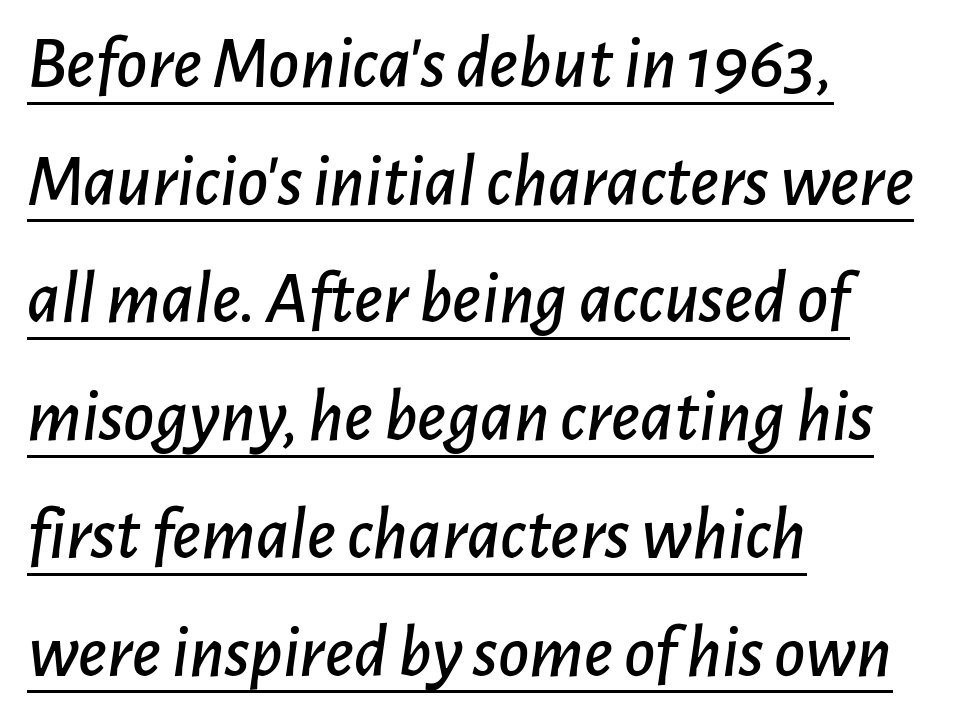
{"italic": "yes", "lean": "right", "slant_degrees": 7, "width": "normal", "stroke_contrast": "low", "x_height": "medium", "monospaced": "no", "underline": "yes", "align": "left", "line_spacing": "normal", "line_spacing_ratio": 1.57, "letter_spacing": "normal", "letter_spacing_em": 0.0, "glyph_px": 75}
